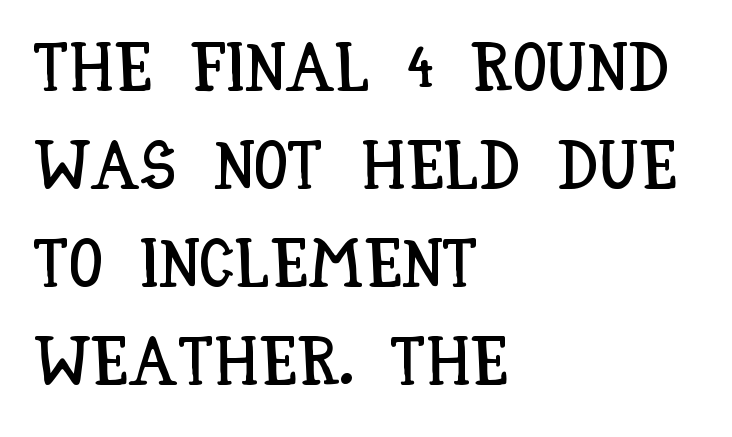
Q: Is the text italic (slanted)? A: No, it is upright.
Q: Is the text underlined? A: No.
Q: How is the paragraph aligned? A: Left-aligned.
Q: Is the spacing between letters normal or unusually wide? A: Normal.
Q: Is the spacing between lines tight, normal or loose? A: Normal.
Q: Width (condensed, normal, or wide)? A: Condensed.
Q: Stroke contrast? A: Low.
Q: x-height? A: Large.
Q: Monospaced? A: No.
